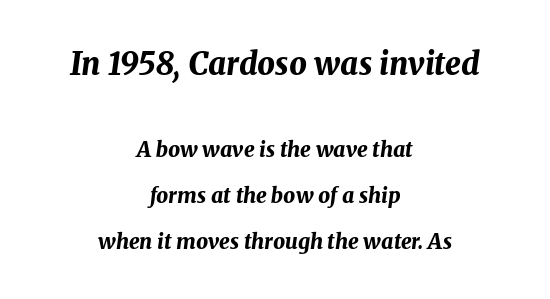
{"italic": "yes", "lean": "right", "slant_degrees": 8, "bold": "yes", "weight": "bold", "width": "normal", "stroke_contrast": "medium", "x_height": "medium", "monospaced": "no", "underline": "no", "align": "center", "line_spacing": "loose", "line_spacing_ratio": 2.18, "letter_spacing": "normal", "letter_spacing_em": 0.0, "larger_block": "first", "size_ratio": 1.48, "glyph_px": 31}
